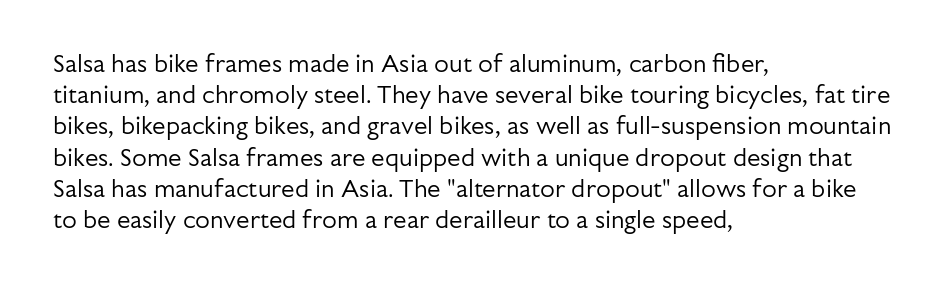
The ragged edge is on the right, which tells us the setting is flush left. The passage shown is not underscored anywhere. These lines were composed using upright roman letters. This sample uses plain, unmodified letter spacing. Reading down the column, the eye jumps a familiar distance to each next line.
